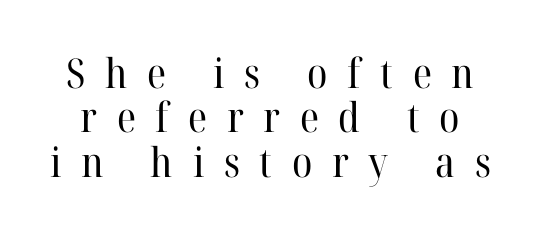
Spacing verdict: proportional, widths tailored to each character. The string is rendered with underlining switched off. In terms of letterform style, serifs are clearly present. Letter spacing: wide. Style check: upright. Weight: regular or lighter.
